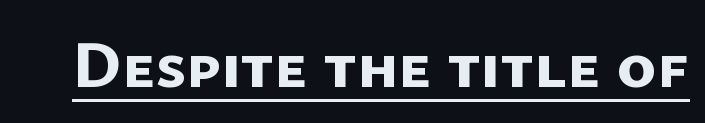
Q: Is the text bold? A: Yes.
Q: Is the typeface a serif or a sans-serif typeface? A: Sans-serif.
Q: Is the text underlined? A: Yes.
Q: Is the spacing between letters normal or unusually wide? A: Normal.
Q: Width (condensed, normal, or wide)? A: Normal.
Q: Stroke contrast? A: Low.
Q: x-height? A: Medium.
Q: Monospaced? A: No.
